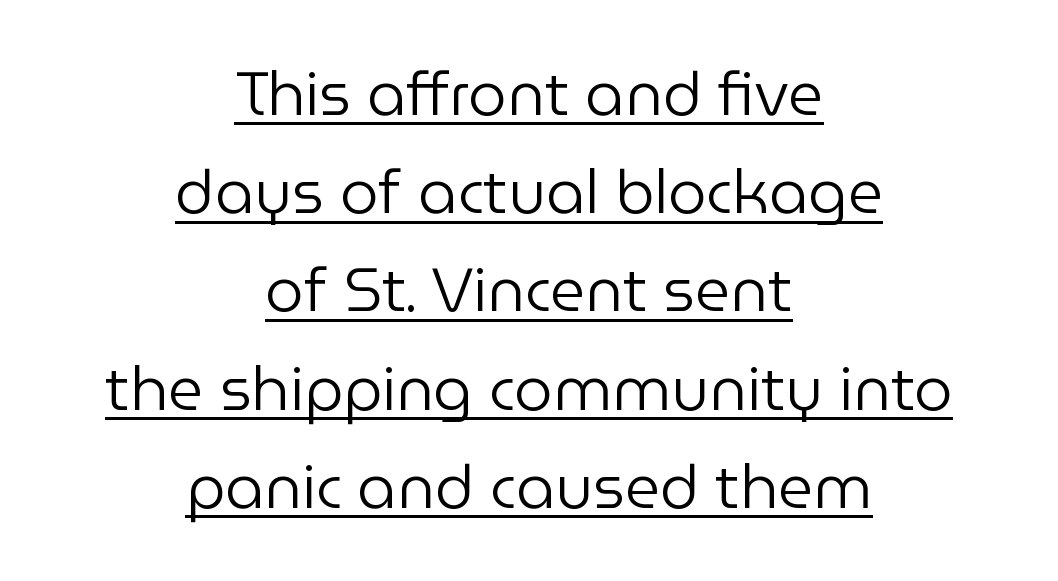
Q: Is the text bold? A: No.
Q: Is the text italic (slanted)? A: No, it is upright.
Q: Is the typeface a serif or a sans-serif typeface? A: Sans-serif.
Q: Is the text underlined? A: Yes.
Q: How is the paragraph aligned? A: Centered.
Q: Is the spacing between letters normal or unusually wide? A: Normal.
Q: Is the spacing between lines tight, normal or loose? A: Normal.
Q: Width (condensed, normal, or wide)? A: Normal.
Q: Stroke contrast? A: Low.
Q: x-height? A: Medium.
Q: Monospaced? A: No.
